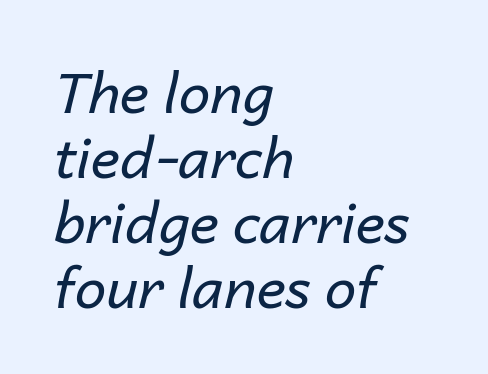
The image shows 56 px regular-weight type, italic (leaning right); set left-aligned, line spacing 1.16x, normal letter spacing, not underlined; low stroke contrast and a medium x-height.
